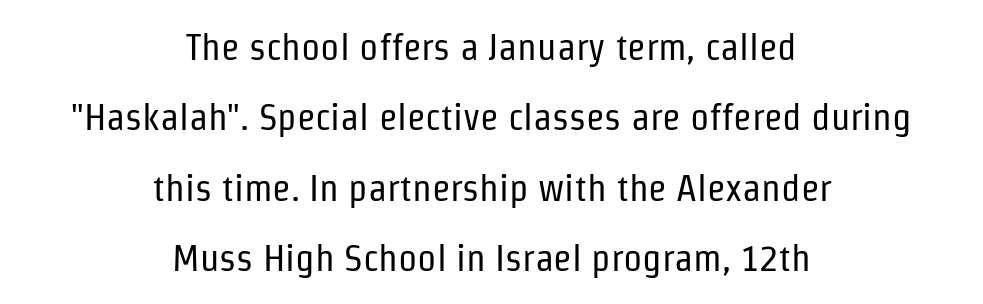
A typesetter would mark this as roman, not italic. Inter-character spacing is left at the font's built-in metrics. The rendering uses natural spacing where letterforms have individual widths. If you folded the block vertically in half, each line would mirror itself in length. A quiet, ordinary-to-light weight characterises the typeface.
